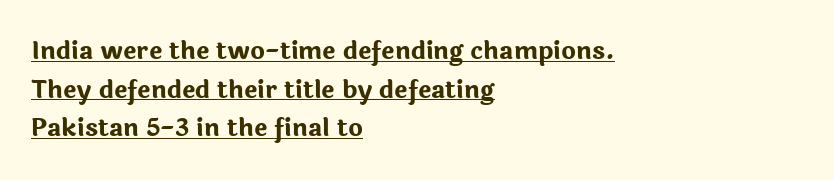
{"italic": "no", "bold": "yes", "underline": "yes", "align": "left", "line_spacing": "normal", "line_spacing_ratio": 1.55, "letter_spacing": "normal", "letter_spacing_em": 0.0, "glyph_px": 25}
